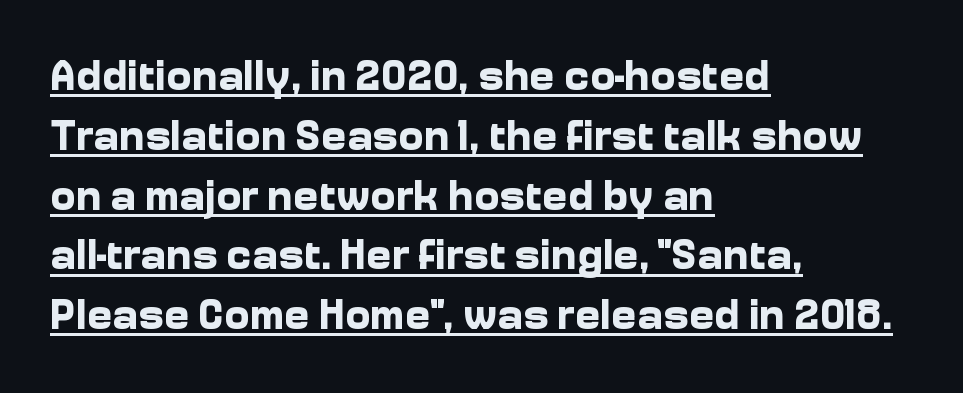
{"serif": "no", "italic": "no", "bold": "yes", "weight": "bold", "width": "normal", "stroke_contrast": "low", "x_height": "medium", "monospaced": "no", "underline": "yes", "align": "left", "line_spacing": "normal", "line_spacing_ratio": 1.39, "letter_spacing": "normal", "letter_spacing_em": 0.0, "glyph_px": 43}
